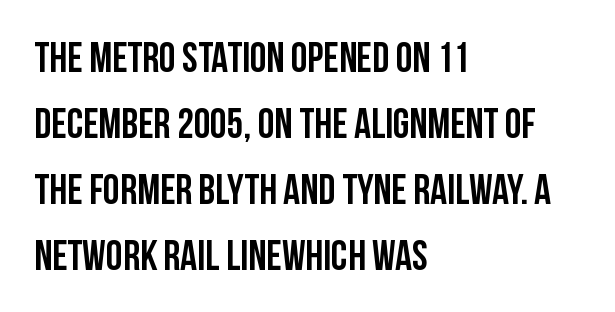
Q: Is the text italic (slanted)? A: No, it is upright.
Q: Is the typeface a serif or a sans-serif typeface? A: Sans-serif.
Q: Is the text underlined? A: No.
Q: How is the paragraph aligned? A: Left-aligned.
Q: Is the spacing between letters normal or unusually wide? A: Normal.
Q: Is the spacing between lines tight, normal or loose? A: Normal.
Q: Width (condensed, normal, or wide)? A: Condensed.
Q: Stroke contrast? A: Low.
Q: x-height? A: Large.
Q: Monospaced? A: No.
